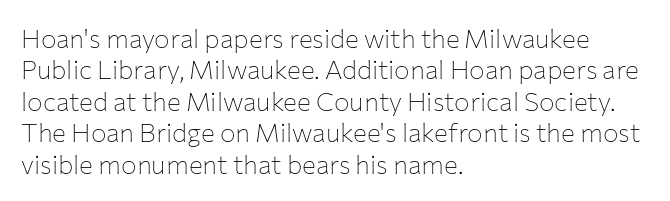
{"italic": "no", "bold": "no", "underline": "no", "align": "left", "line_spacing_ratio": 1.21, "letter_spacing": "normal", "letter_spacing_em": 0.0, "glyph_px": 26}
